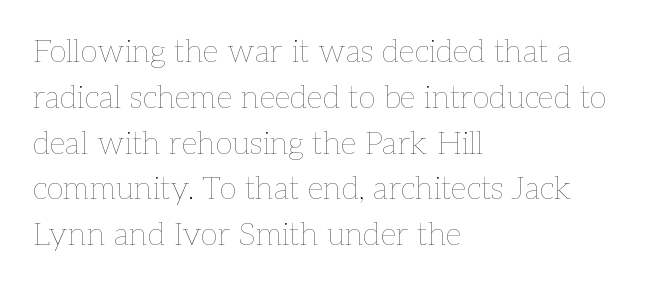
Every row of glyphs begins at an identical x-position on the left. This is the regular roman posture of the typeface. The block of text has a typical density, with ordinary space between rows. Has an underline been added? It has not.
